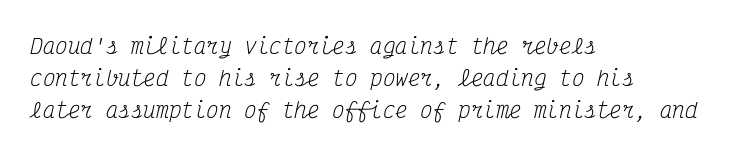
The face used here has a pronounced slope to its letters. Interline gaps are of average width in this sample. Is the letter spacing exaggerated? No — it looks like the ordinary default. A quiet, ordinary-to-light weight characterises the typeface. The gap between lines stays unmarked. Caption: multi-line text, flush left, ragged right.
